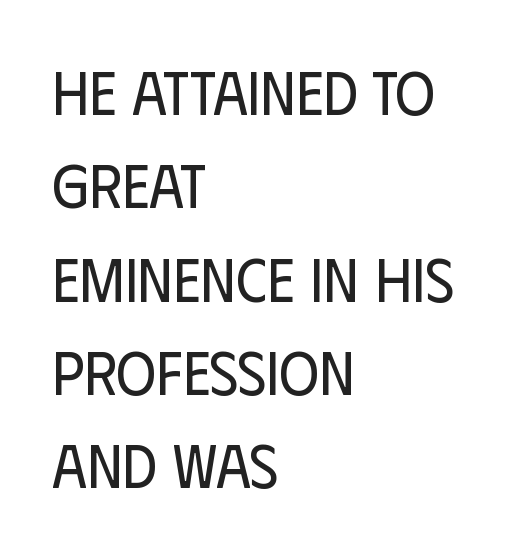
The image shows 61 px regular-weight, condensed sans-serif type, upright; set left-aligned, normal line spacing (1.53x), normal letter spacing, not underlined; low stroke contrast and a large x-height.
